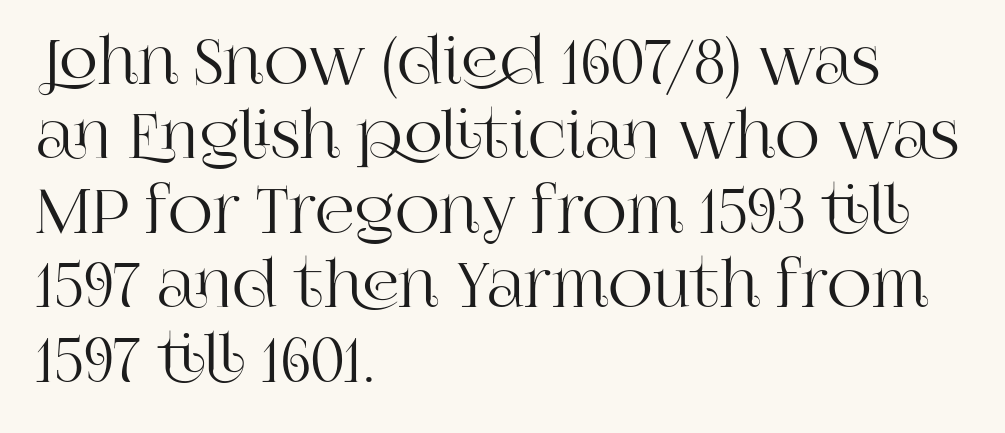
{"serif": "yes", "italic": "no", "width": "normal", "stroke_contrast": "high", "x_height": "large", "monospaced": "no", "underline": "no", "align": "left", "line_spacing_ratio": 1.2, "letter_spacing": "normal", "letter_spacing_em": 0.0, "glyph_px": 62}
